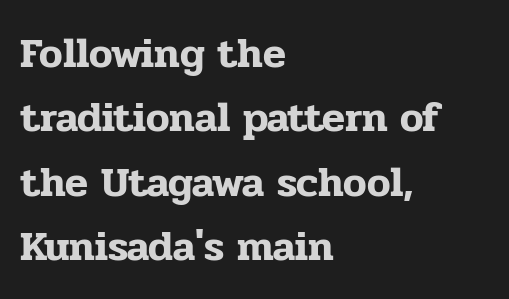
The image shows 42 px serif type, upright; set left-aligned, normal line spacing (1.53x), normal letter spacing, not underlined; low stroke contrast and a medium x-height.
